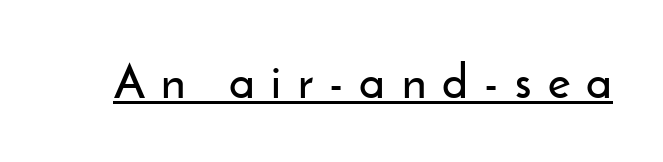
{"serif": "no", "italic": "no", "width": "normal", "stroke_contrast": "low", "x_height": "small", "monospaced": "no", "underline": "yes", "letter_spacing": "wide", "letter_spacing_em": 0.34, "glyph_px": 48}
